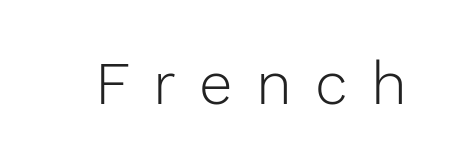
Q: Is the text bold? A: No.
Q: Is the text italic (slanted)? A: No, it is upright.
Q: Is the typeface a serif or a sans-serif typeface? A: Sans-serif.
Q: Is the text underlined? A: No.
Q: Is the spacing between letters normal or unusually wide? A: Unusually wide.
Q: Width (condensed, normal, or wide)? A: Normal.
Q: Stroke contrast? A: Low.
Q: x-height? A: Medium.
Q: Monospaced? A: No.
